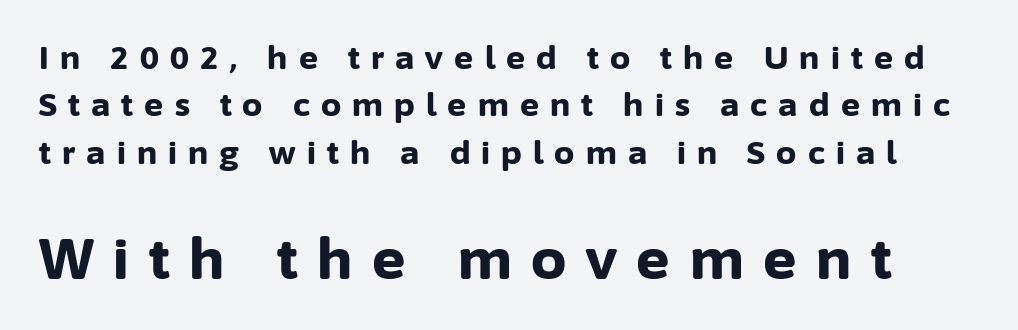
{"serif": "no", "italic": "no", "bold": "yes", "weight": "bold", "width": "normal", "stroke_contrast": "low", "x_height": "medium", "monospaced": "no", "underline": "no", "line_spacing": "normal", "line_spacing_ratio": 1.48, "letter_spacing": "wide", "letter_spacing_em": 0.35, "larger_block": "second", "size_ratio": 1.75, "glyph_px": 56}
